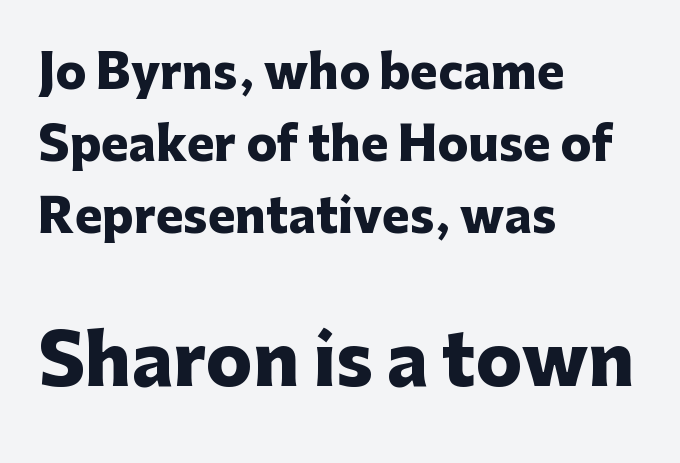
Alignment: flush left. Serif or sans? Sans — the stroke terminals are bare. You could not count columns in this text — the font is proportionally spaced. Has an underline been added? It has not.
